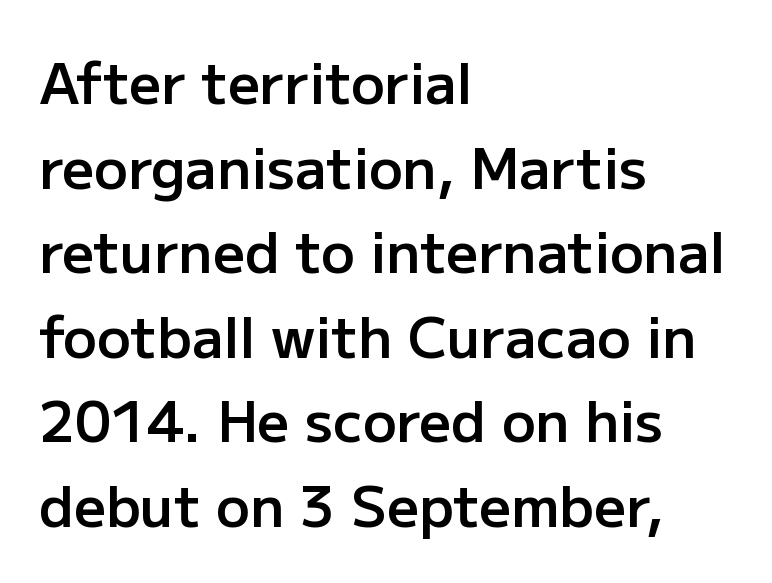
{"serif": "no", "italic": "no", "bold": "semi", "weight": "semibold", "width": "normal", "stroke_contrast": "low", "x_height": "medium", "monospaced": "no", "underline": "no", "align": "left", "line_spacing": "normal", "line_spacing_ratio": 1.51, "letter_spacing": "normal", "letter_spacing_em": 0.0, "glyph_px": 56}
